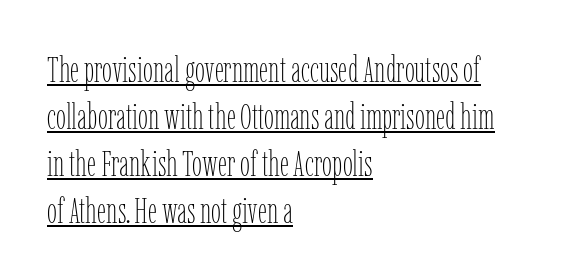
Q: Is the text bold? A: No.
Q: Is the text italic (slanted)? A: No, it is upright.
Q: Is the text underlined? A: Yes.
Q: How is the paragraph aligned? A: Left-aligned.
Q: Is the spacing between letters normal or unusually wide? A: Normal.
Q: Is the spacing between lines tight, normal or loose? A: Normal.
Q: Width (condensed, normal, or wide)? A: Condensed.
Q: Stroke contrast? A: Low.
Q: x-height? A: Medium.
Q: Monospaced? A: No.
